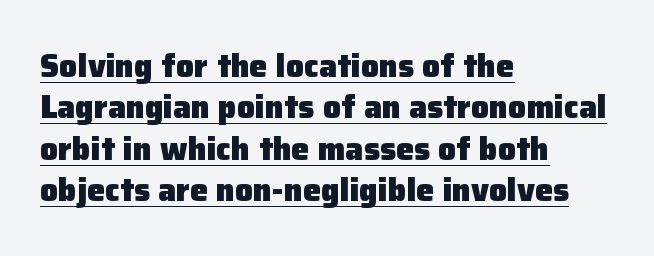
The typesetter chose a ragged-right arrangement here. The passage shown is typed in a proportional face where columns would drift. The letters stand upright; this is a roman face. Tracking here is standard; glyphs follow each other at the usual distance. Successive baselines arrive at the customary interval. Descenders here cross a horizontal rule under the line.
